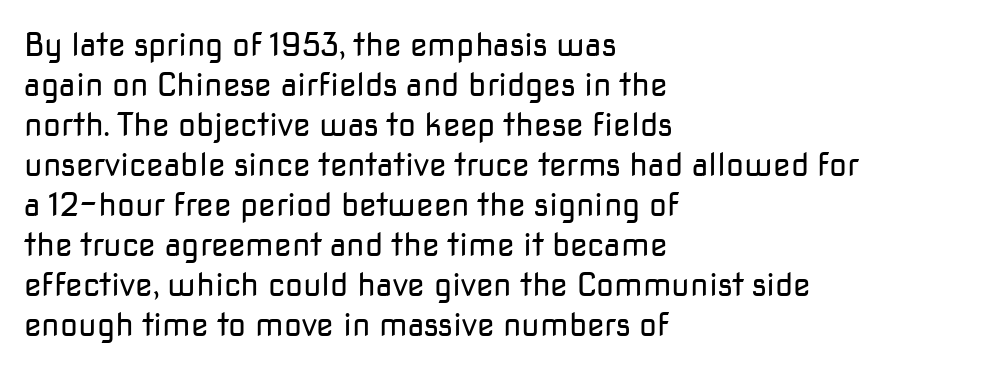
{"serif": "no", "italic": "no", "bold": "no", "weight": "regular", "width": "normal", "stroke_contrast": "low", "x_height": "medium", "monospaced": "no", "underline": "no", "align": "left", "line_spacing": "normal", "line_spacing_ratio": 1.25, "letter_spacing": "normal", "letter_spacing_em": 0.0, "glyph_px": 32}
